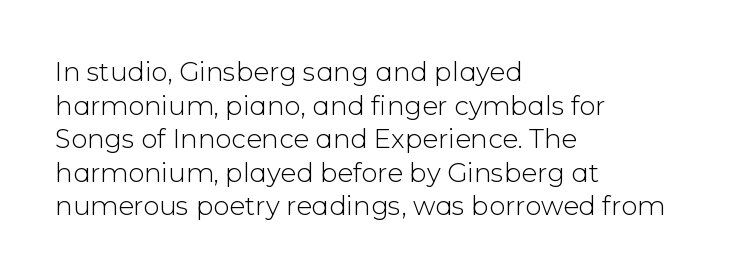
Q: Is the text bold? A: No.
Q: Is the text italic (slanted)? A: No, it is upright.
Q: Is the text underlined? A: No.
Q: How is the paragraph aligned? A: Left-aligned.
Q: Is the spacing between letters normal or unusually wide? A: Normal.
Q: Is the spacing between lines tight, normal or loose? A: Normal.
